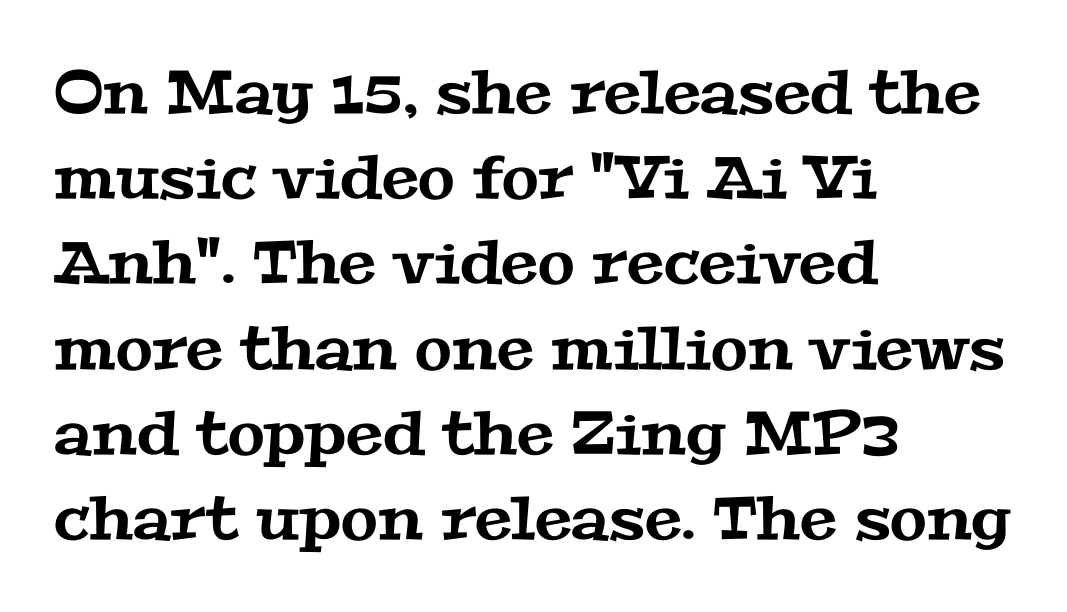
{"serif": "yes", "width": "wide", "stroke_contrast": "medium", "x_height": "medium", "monospaced": "no", "underline": "no", "align": "left", "line_spacing": "normal", "line_spacing_ratio": 1.42, "letter_spacing": "normal", "letter_spacing_em": 0.0, "glyph_px": 60}
